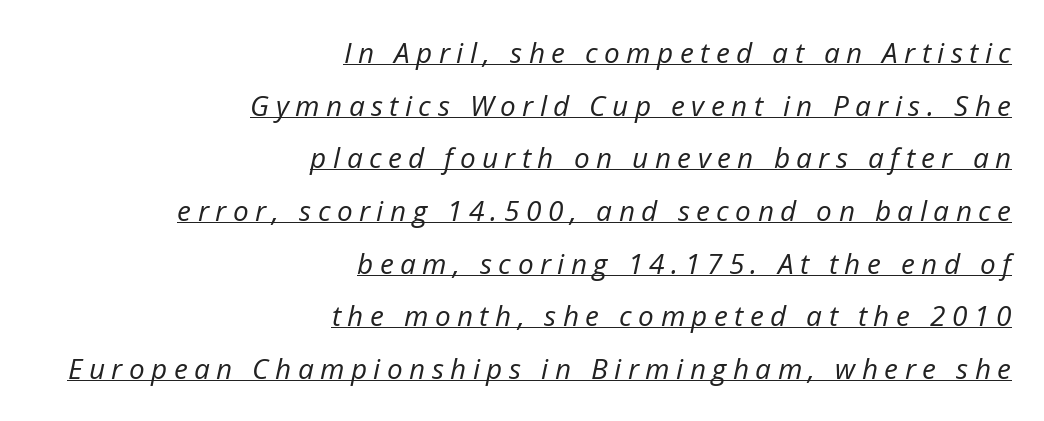
Students, note that the glyphs here are deliberately spaced far apart. The font is comparable to plain body text, perhaps lighter. The face used here is proportionally spaced, like ordinary book or web type. Horizontal alignment here is rightward, an uncommon choice for prose.
